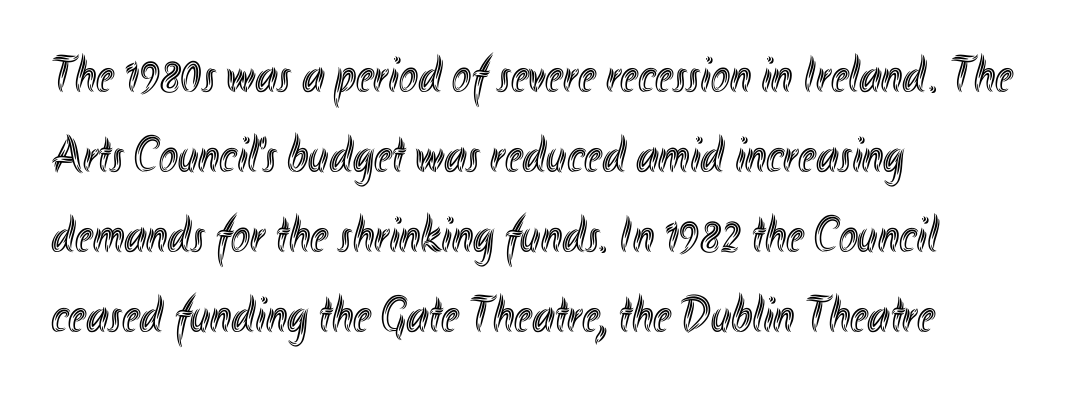
Q: Is the text italic (slanted)? A: Yes.
Q: Is the text underlined? A: No.
Q: How is the paragraph aligned? A: Left-aligned.
Q: Is the spacing between letters normal or unusually wide? A: Normal.
Q: Is the spacing between lines tight, normal or loose? A: Normal.
Q: Width (condensed, normal, or wide)? A: Condensed.
Q: x-height? A: Small.
Q: Monospaced? A: No.
